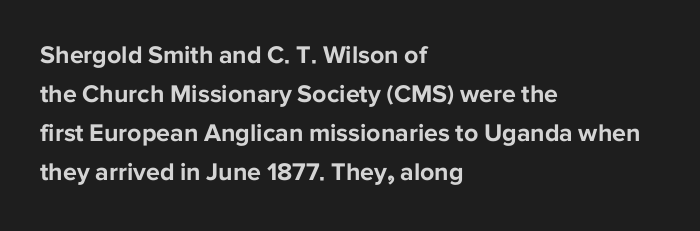
{"italic": "no", "bold": "yes", "underline": "no", "align": "left", "line_spacing": "normal", "line_spacing_ratio": 1.56, "letter_spacing": "normal", "letter_spacing_em": 0.0, "glyph_px": 25}
